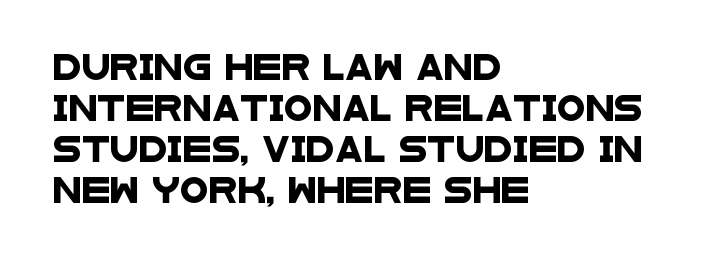
The line-height multiplier appears to be the usual default. Where is the straight margin? On the left. The specimen omits any rule beneath the text block's lines. Inter-character spacing is left at the font's built-in metrics.
